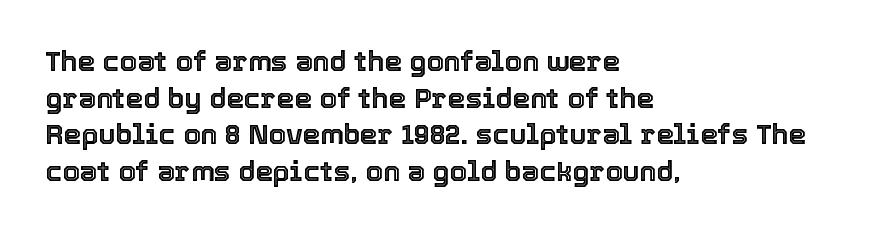
Q: Is the text italic (slanted)? A: No, it is upright.
Q: Is the text underlined? A: No.
Q: How is the paragraph aligned? A: Left-aligned.
Q: Is the spacing between letters normal or unusually wide? A: Normal.
Q: Is the spacing between lines tight, normal or loose? A: Normal.
Q: Width (condensed, normal, or wide)? A: Normal.
Q: x-height? A: Medium.
Q: Monospaced? A: No.
